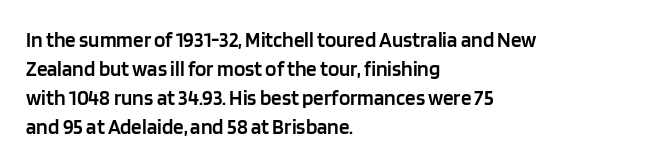
The image shows 21 px text type, upright; set left-aligned, normal line spacing (1.38x), normal letter spacing, not underlined.
